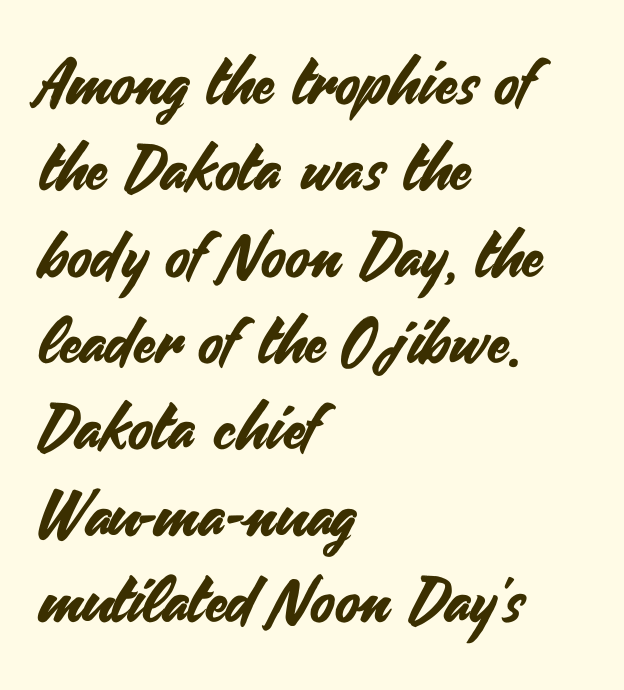
{"serif": "no", "width": "normal", "stroke_contrast": "medium", "x_height": "small", "monospaced": "no", "underline": "no", "align": "left", "line_spacing": "normal", "line_spacing_ratio": 1.37, "letter_spacing": "normal", "letter_spacing_em": 0.0, "glyph_px": 63}
